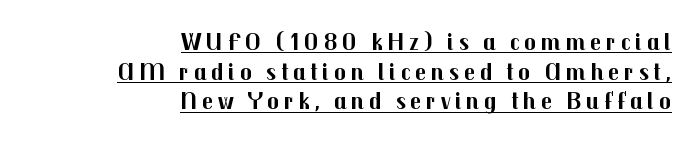
The image shows 25 px bold type, upright; set right-aligned, line spacing 1.19x, underlined.
